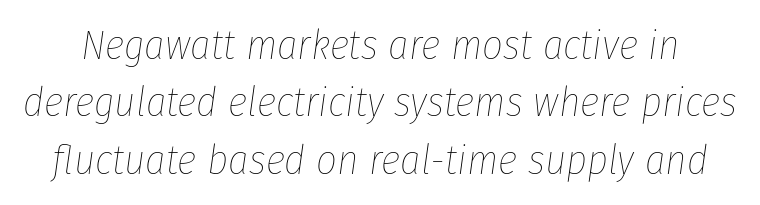
Q: Is the text bold? A: No.
Q: Is the text italic (slanted)? A: Yes, it leans right by about 8 degrees.
Q: Is the text underlined? A: No.
Q: Is the spacing between letters normal or unusually wide? A: Normal.
Q: Is the spacing between lines tight, normal or loose? A: Normal.
Q: Width (condensed, normal, or wide)? A: Condensed.
Q: Stroke contrast? A: Low.
Q: x-height? A: Medium.
Q: Monospaced? A: No.
